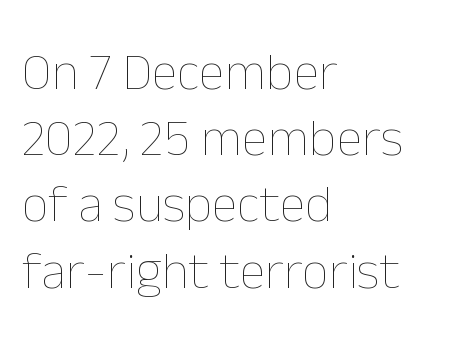
The image shows 53 px thin type, upright; set left-aligned, normal line spacing (1.25x), normal letter spacing, not underlined; low stroke contrast and a medium x-height.
